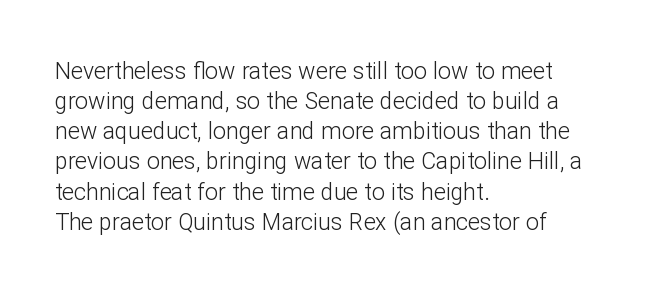
{"italic": "no", "bold": "no", "underline": "no", "align": "left", "line_spacing": "normal", "line_spacing_ratio": 1.31, "letter_spacing": "normal", "letter_spacing_em": 0.0, "glyph_px": 23}
